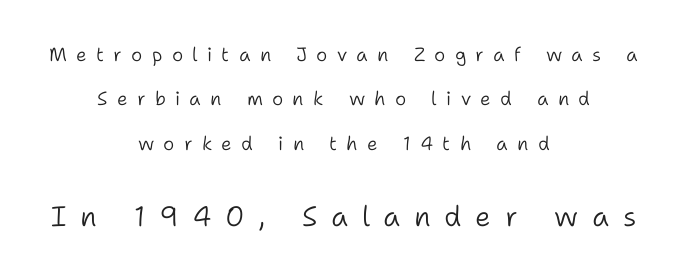
Q: Is the text bold? A: No.
Q: Is the text italic (slanted)? A: No, it is upright.
Q: Is the typeface a serif or a sans-serif typeface? A: Sans-serif.
Q: Is the text underlined? A: No.
Q: How is the paragraph aligned? A: Centered.
Q: Is the spacing between letters normal or unusually wide? A: Unusually wide.
Q: Is the spacing between lines tight, normal or loose? A: Loose.
Q: Which block of text is set in a larger size, the first (top) or the second (bottom)? A: The second (bottom) one.
Q: Width (condensed, normal, or wide)? A: Normal.
Q: Stroke contrast? A: Low.
Q: x-height? A: Medium.
Q: Monospaced? A: No.
